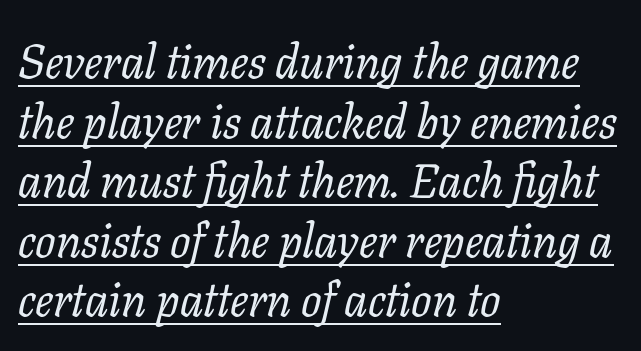
Note the varied advance widths — an 'i' is clearly narrower than an 'm'. The typography opts for an oblique posture over an upright one. Summary of weight: not heavy and not bold. The rendering keeps characters at their native spacing. Observe the serifs anchoring each vertical stroke in this sample. Decoration check: the copy is underlined.
